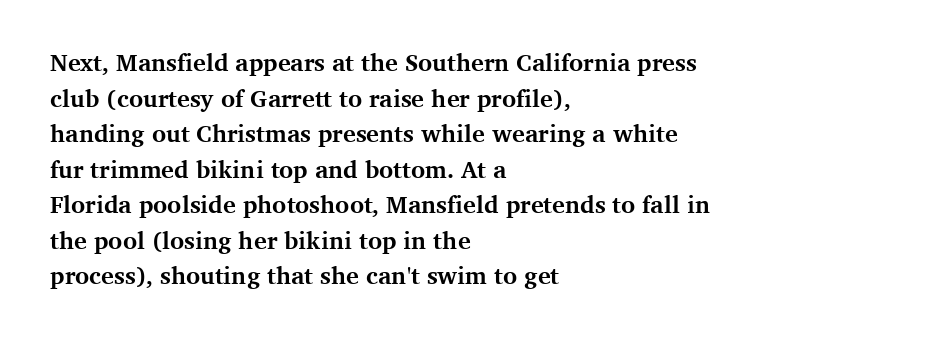
{"italic": "no", "bold": "yes", "underline": "no", "align": "left", "line_spacing": "normal", "line_spacing_ratio": 1.48, "letter_spacing": "normal", "letter_spacing_em": 0.0, "glyph_px": 24}
